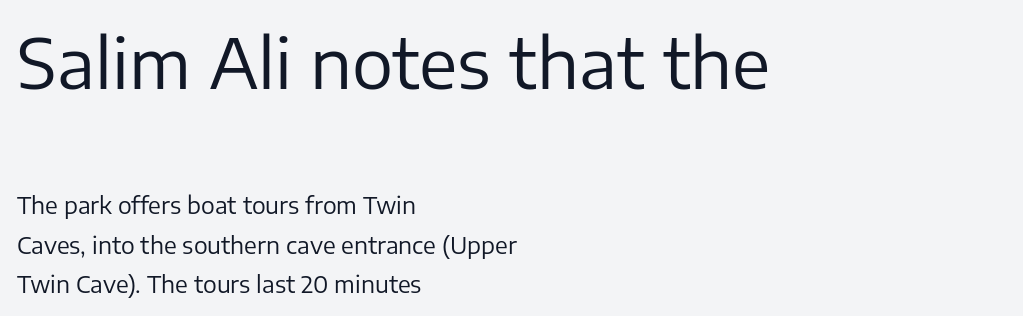
The image shows 69 px regular-weight sans-serif type, upright; set left-aligned, line spacing 1.71x, normal letter spacing, not underlined; the first (top) block is 3.0x larger; low stroke contrast and a medium x-height.
